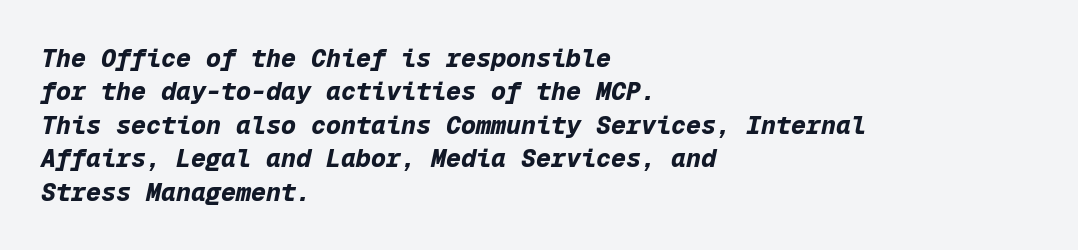
Q: Is the text bold? A: Yes.
Q: Is the text italic (slanted)? A: Yes, it leans right by about 12 degrees.
Q: Is the text underlined? A: No.
Q: How is the paragraph aligned? A: Left-aligned.
Q: Is the spacing between letters normal or unusually wide? A: Normal.
Q: Is the spacing between lines tight, normal or loose? A: Normal.
